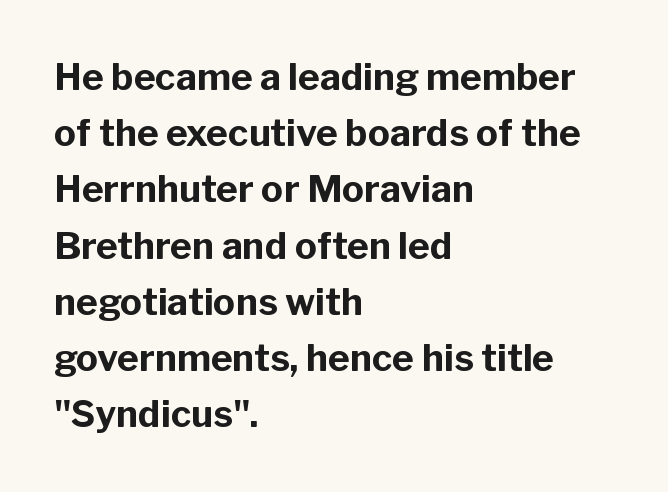
Quick note: interline space is typical. Note: no serifs on the glyphs. The rendering uses natural spacing where letterforms have individual widths. There is no visible air inserted between adjacent glyphs.
